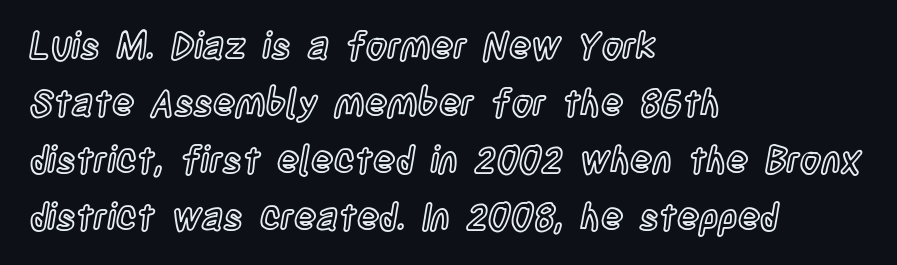
Q: Is the text italic (slanted)? A: Yes.
Q: Is the text underlined? A: No.
Q: How is the paragraph aligned? A: Left-aligned.
Q: Is the spacing between letters normal or unusually wide? A: Normal.
Q: Is the spacing between lines tight, normal or loose? A: Normal.
Q: Width (condensed, normal, or wide)? A: Condensed.
Q: x-height? A: Large.
Q: Monospaced? A: No.
